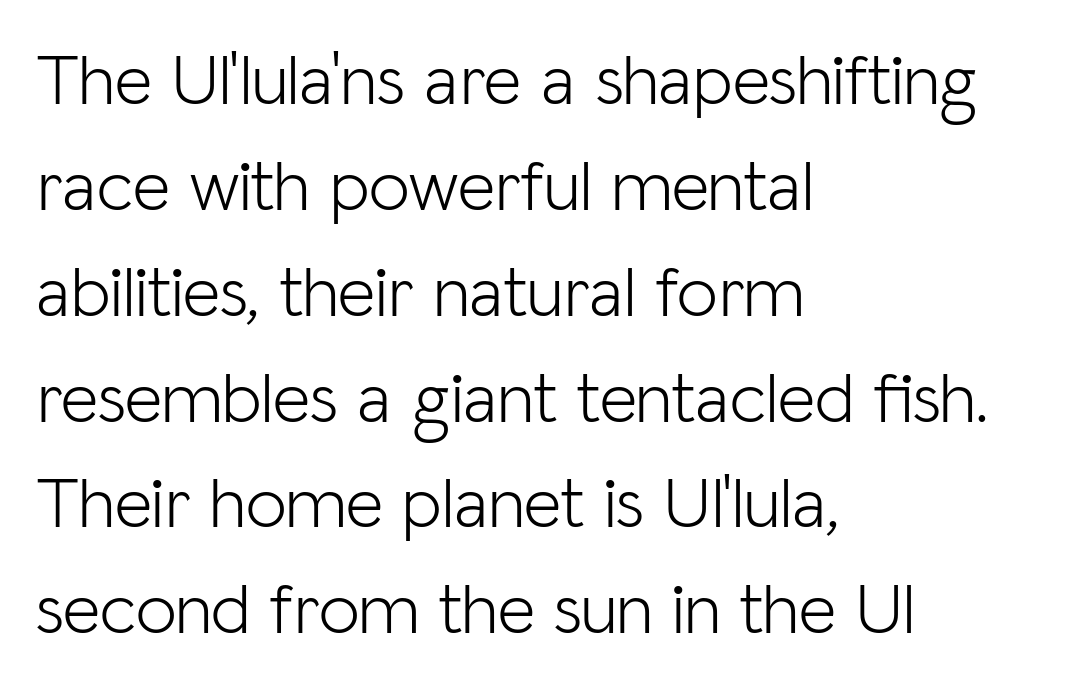
These glyphs show unthickened strokes, regular width or finer. Which margin do the lines hug? The left one — the right edge is uneven. Posture: straight, roman, zero tilt. What kind of face is this? One without serifs — a sans. The letterforms sit shoulder to shoulder at normal distance.
